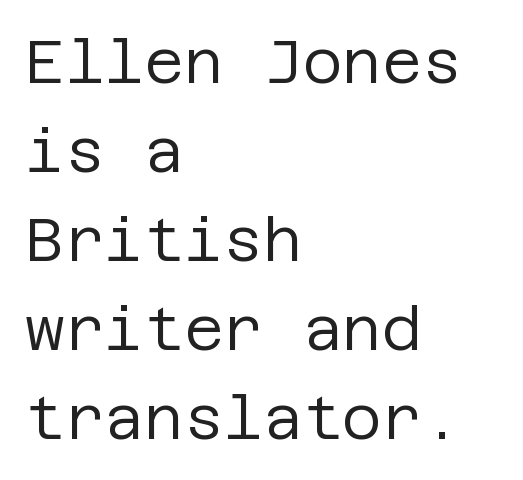
The typography opts for an upright posture over an oblique one. Lines of text with bare space underneath. Stems here are at most as thick as an everyday book face. A typesetter would call this zero additional tracking. In CSS terms this would be text-align: left. Serifs: no, the terminals of the letterforms are clean.
